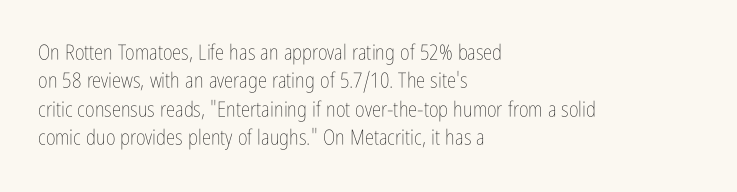
Evenly set lines give the paragraph a standard silhouette. Students, note that the glyphs here touch the page at normal intervals. In terms of posture, this sample is upright. Typeset ragged right — the left edge is the straight one.
